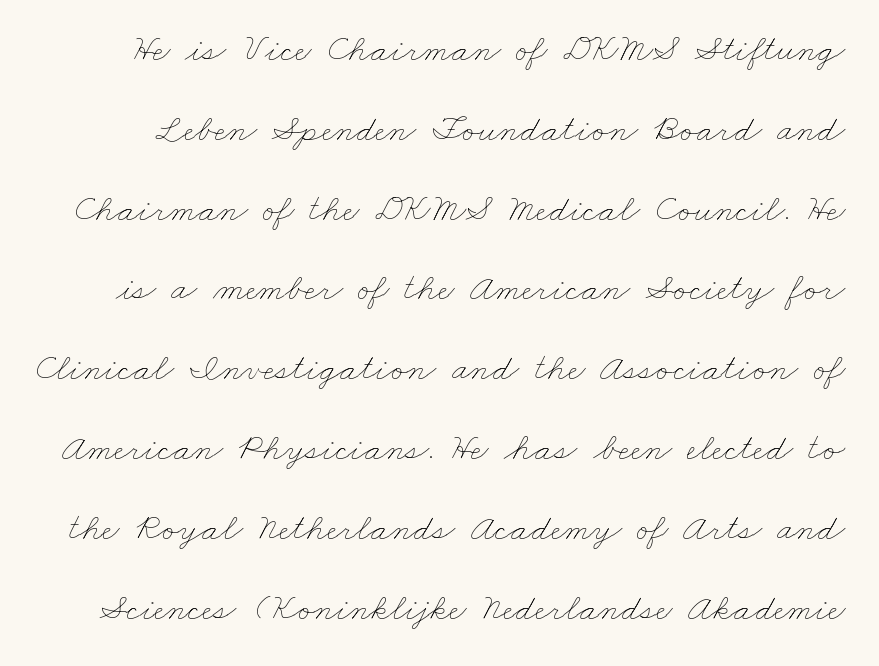
This rendering features lettering with no underline. Whoever set this chose breathing room over compactness in the vertical rhythm. Weight: in the light-to-regular range. The face used here is rendered with its standard letterfit.
